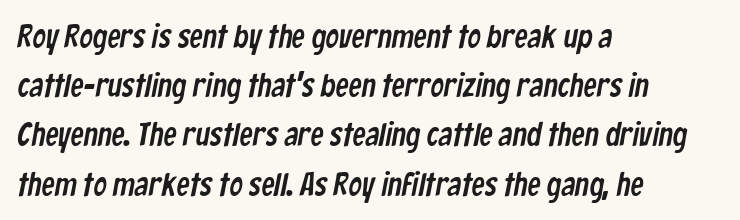
Q: Is the typeface a serif or a sans-serif typeface? A: Sans-serif.
Q: Is the text underlined? A: No.
Q: How is the paragraph aligned? A: Left-aligned.
Q: Is the spacing between letters normal or unusually wide? A: Normal.
Q: Is the spacing between lines tight, normal or loose? A: Normal.
Q: Width (condensed, normal, or wide)? A: Condensed.
Q: Stroke contrast? A: Low.
Q: x-height? A: Medium.
Q: Monospaced? A: No.
